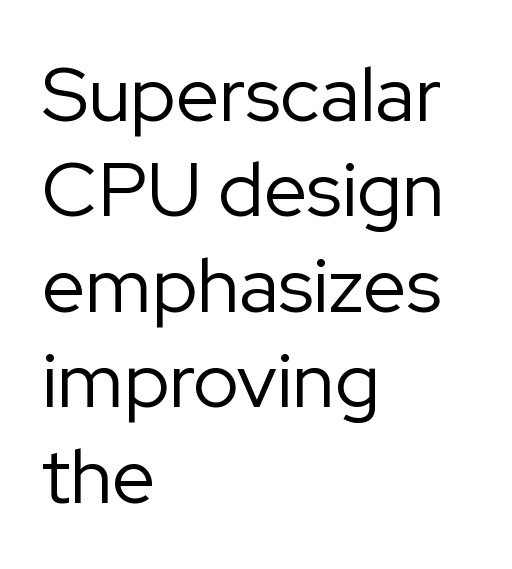
{"serif": "no", "italic": "no", "bold": "no", "weight": "regular", "width": "normal", "stroke_contrast": "low", "x_height": "medium", "monospaced": "no", "underline": "no", "align": "left", "line_spacing_ratio": 1.24, "letter_spacing": "normal", "letter_spacing_em": 0.0, "glyph_px": 77}
